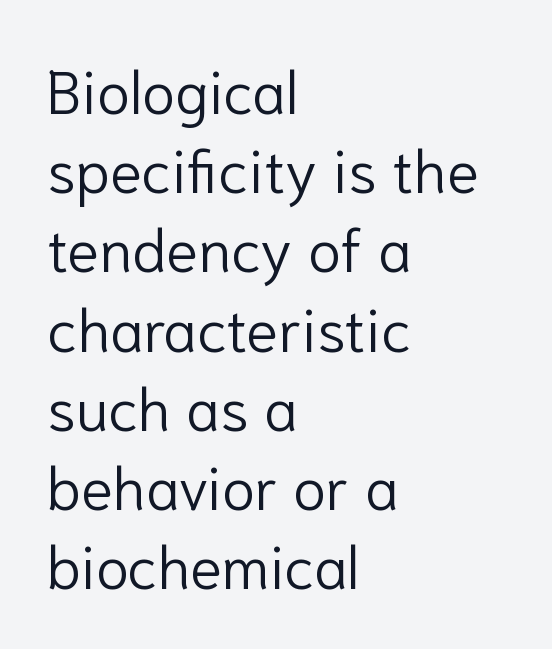
The image shows 60 px light sans-serif type, upright; set left-aligned, normal line spacing (1.32x), normal letter spacing, not underlined; low stroke contrast and a medium x-height.
